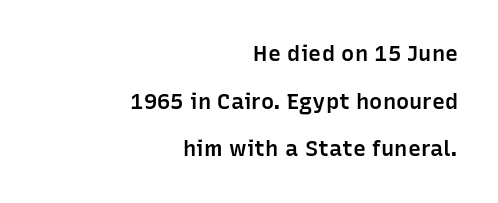
The rendering anchors every line to the right-hand side. The line texture is even and compact thanks to regular tracking. Weight: semibold (demi). The specimen omits any rule beneath the text block's lines.
